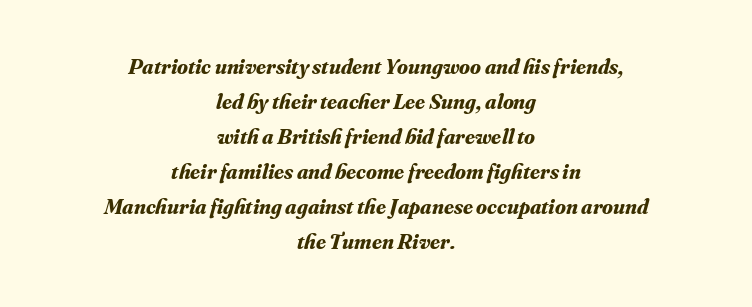
The image shows 22 px bold type, italic (leaning right); set centered, normal line spacing (1.59x), normal letter spacing, not underlined.
